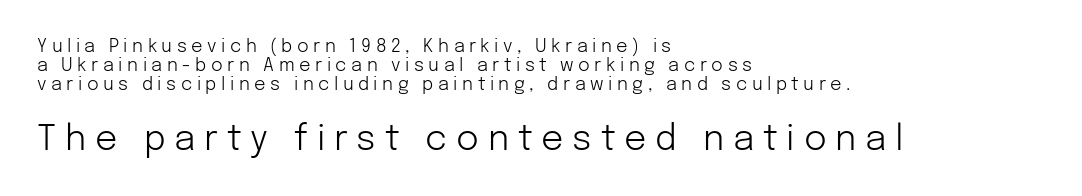
A student would notice the bottom passage is typeset larger than what precedes it. The passage shown is typeset with a sans-serif family. Spacing verdict: proportional, widths tailored to each character. Decoration check: the copy has no underline. Characters remain perfectly vertical along every line.
